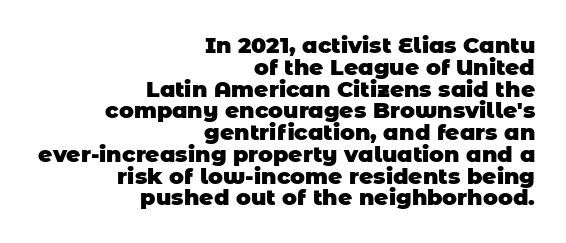
The image shows 22 px bold type; set right-aligned, tight line spacing (0.99x), normal letter spacing, not underlined.
